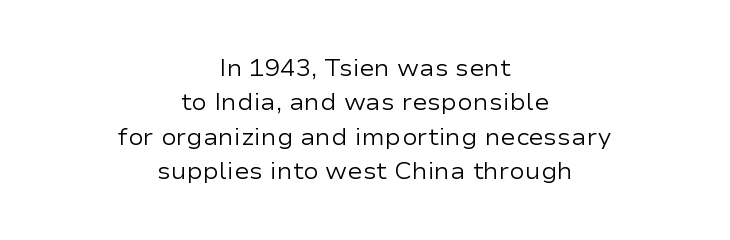
Q: Is the text bold? A: No.
Q: Is the text italic (slanted)? A: No, it is upright.
Q: Is the text underlined? A: No.
Q: How is the paragraph aligned? A: Centered.
Q: Is the spacing between letters normal or unusually wide? A: Normal.
Q: Is the spacing between lines tight, normal or loose? A: Normal.
